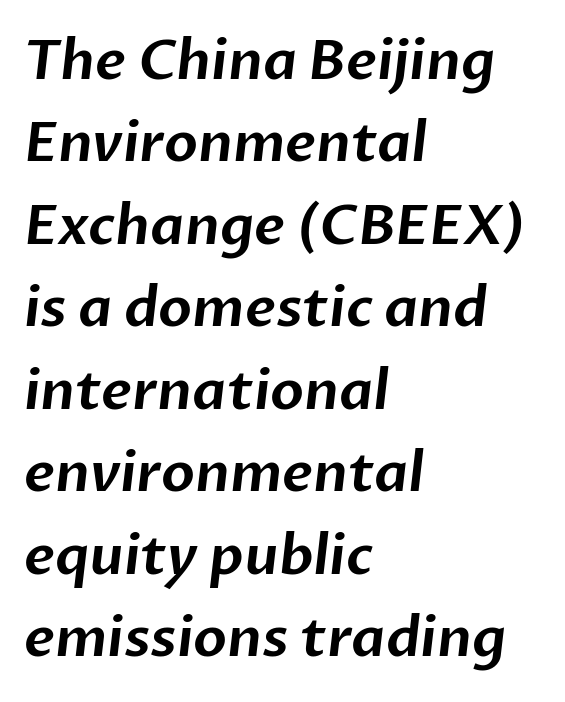
Q: Is the typeface a serif or a sans-serif typeface? A: Sans-serif.
Q: Is the text underlined? A: No.
Q: How is the paragraph aligned? A: Left-aligned.
Q: Is the spacing between letters normal or unusually wide? A: Normal.
Q: Is the spacing between lines tight, normal or loose? A: Normal.
Q: Width (condensed, normal, or wide)? A: Normal.
Q: Stroke contrast? A: Low.
Q: x-height? A: Medium.
Q: Monospaced? A: No.
